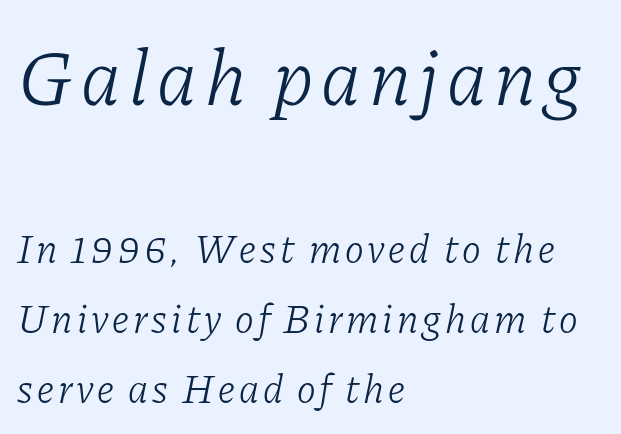
The image shows 79 px light serif type, italic (leaning right); set left-aligned, line spacing 1.75x, not underlined; the first (top) block is 1.98x larger; low stroke contrast and a medium x-height.
